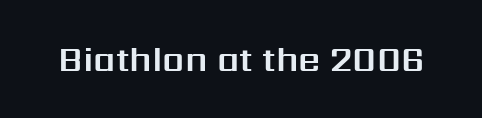
Are there feet on the stems? There aren't — it's a sans. The font's upright variant was chosen for this text. Between one letter and the next there's only the usual sliver of space. Underline: absent. Character widths vary here, with narrow letters taking less room than wide ones.
